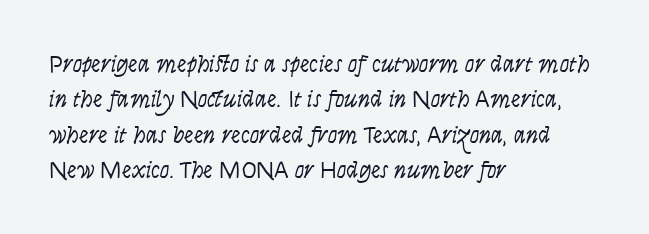
{"bold": "no", "underline": "no", "align": "left", "line_spacing": "normal", "line_spacing_ratio": 1.47, "letter_spacing": "normal", "letter_spacing_em": 0.0, "glyph_px": 24}
